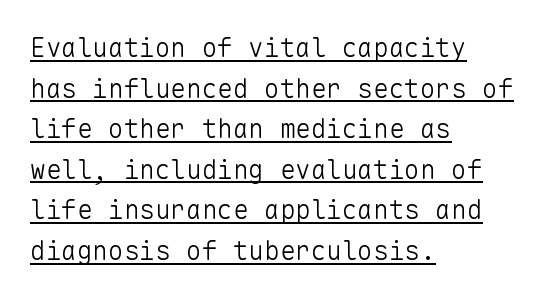
{"italic": "no", "bold": "no", "underline": "yes", "align": "left", "line_spacing": "normal", "line_spacing_ratio": 1.56, "letter_spacing": "normal", "letter_spacing_em": 0.0, "glyph_px": 26}
